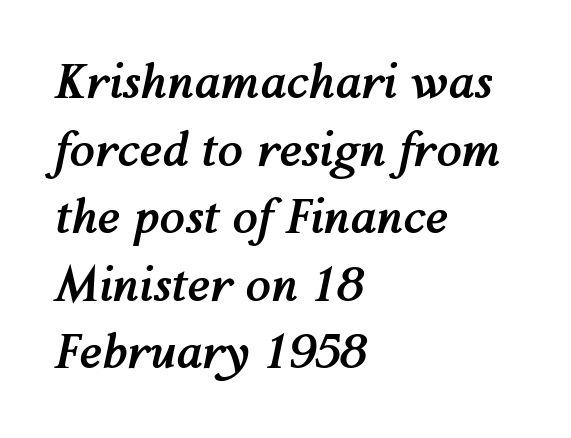
Q: Is the text bold? A: Yes.
Q: Is the text italic (slanted)? A: Yes, it leans right by about 12 degrees.
Q: Is the text underlined? A: No.
Q: How is the paragraph aligned? A: Left-aligned.
Q: Is the spacing between letters normal or unusually wide? A: Normal.
Q: Is the spacing between lines tight, normal or loose? A: Normal.
Q: Width (condensed, normal, or wide)? A: Normal.
Q: Stroke contrast? A: Medium.
Q: x-height? A: Medium.
Q: Monospaced? A: No.
